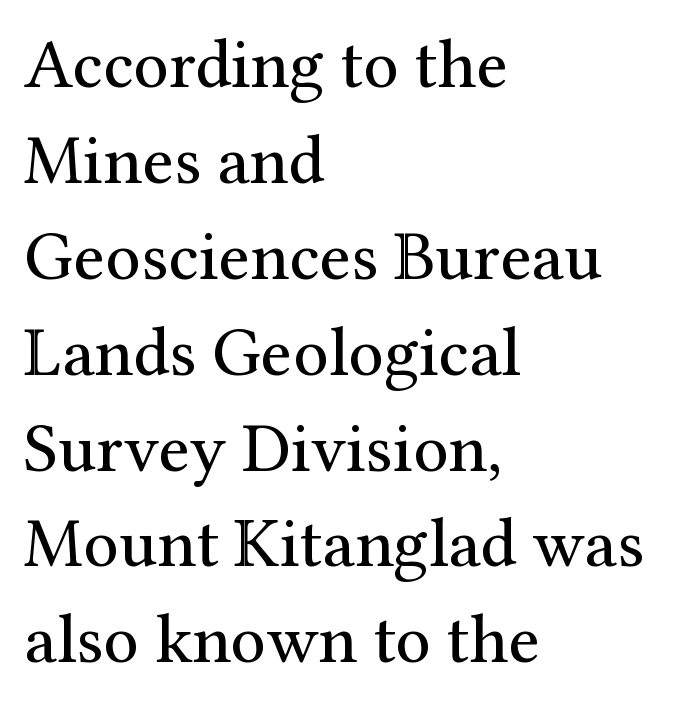
Q: Is the text bold? A: No.
Q: Is the text italic (slanted)? A: No, it is upright.
Q: Is the typeface a serif or a sans-serif typeface? A: Serif.
Q: Is the text underlined? A: No.
Q: How is the paragraph aligned? A: Left-aligned.
Q: Is the spacing between letters normal or unusually wide? A: Normal.
Q: Is the spacing between lines tight, normal or loose? A: Normal.
Q: Width (condensed, normal, or wide)? A: Normal.
Q: Stroke contrast? A: Medium.
Q: x-height? A: Medium.
Q: Monospaced? A: No.
